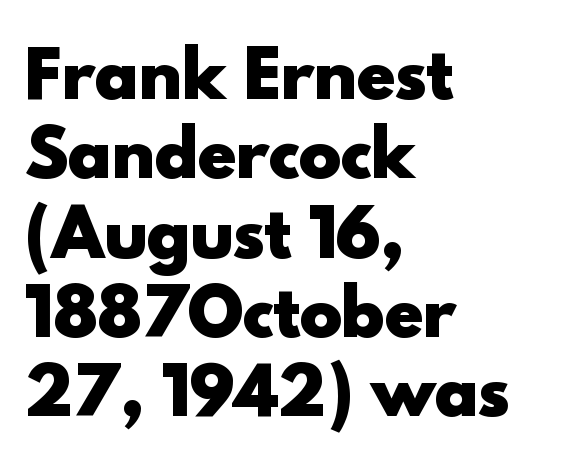
{"serif": "no", "italic": "no", "bold": "yes", "weight": "heavy", "width": "normal", "x_height": "small", "monospaced": "no", "underline": "no", "align": "left", "line_spacing_ratio": 1.24, "letter_spacing": "normal", "letter_spacing_em": 0.0, "glyph_px": 64}
